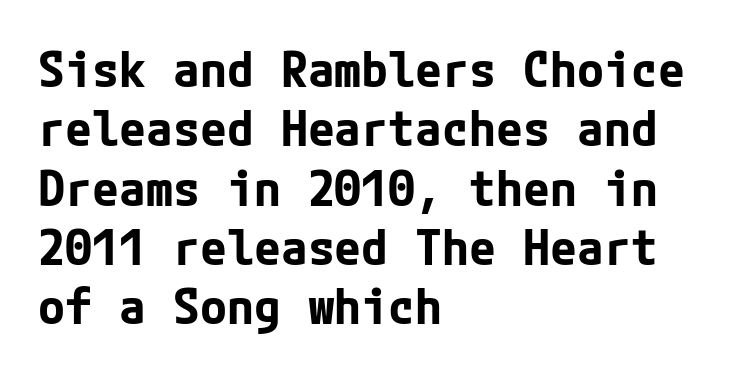
The image shows 49 px bold sans-serif type, upright; set left-aligned, line spacing 1.21x, normal letter spacing, not underlined; low stroke contrast and a medium x-height.
